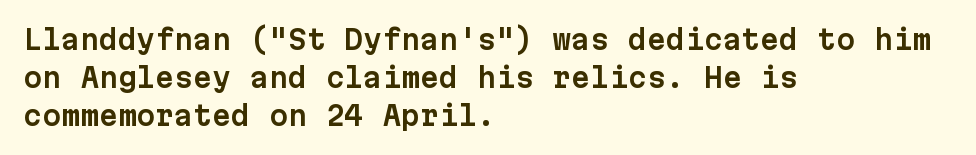
The ragged edge is on the right, which tells us the setting is flush left. Underline: absent. Does the leading feel generous? No, just average. The type is set solid horizontally, with unmodified tracking.
